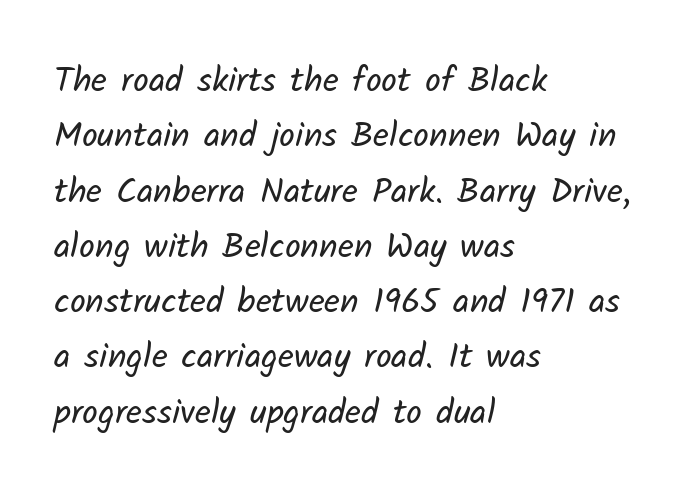
No extra ink here — the face is not bold. Caption: standard tracking, unaltered. The area under the type is left untouched. Leftover space on each line is placed entirely after the last word.
